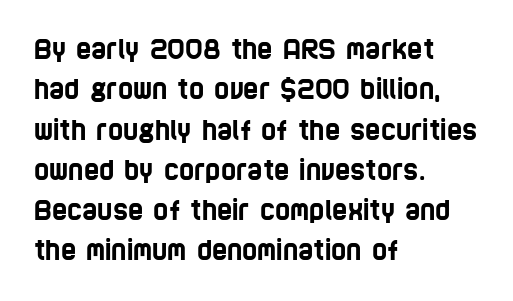
Q: Is the text underlined? A: No.
Q: How is the paragraph aligned? A: Left-aligned.
Q: Is the spacing between letters normal or unusually wide? A: Normal.
Q: Is the spacing between lines tight, normal or loose? A: Normal.
